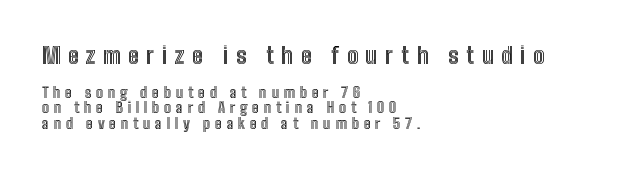
Bare-footed words on every line. There is plenty of visible air inserted between adjacent glyphs. A typesetter would mark this as roman, not italic. Teacher's note: observe the even left margin — that is flush-left alignment. The designer gave the opening block more size than the closing block.
